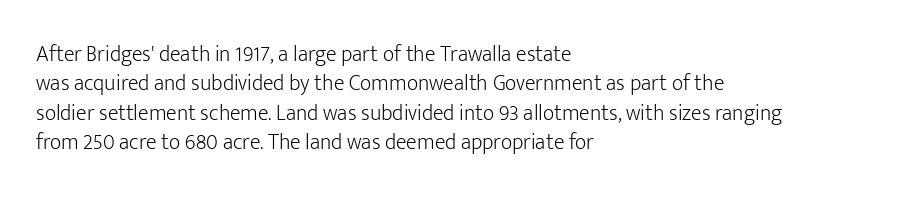
{"italic": "no", "bold": "no", "underline": "no", "align": "left", "line_spacing": "normal", "line_spacing_ratio": 1.34, "letter_spacing": "normal", "letter_spacing_em": 0.0, "glyph_px": 22}
